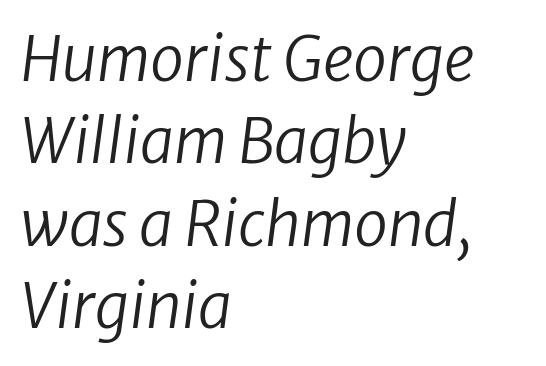
Only glyphs here, with clear space below each row. No letter is thick-stroked: the sample isn't bold. Vertical spacing — default. Which margin do the lines hug? The left one — the right edge is uneven.
